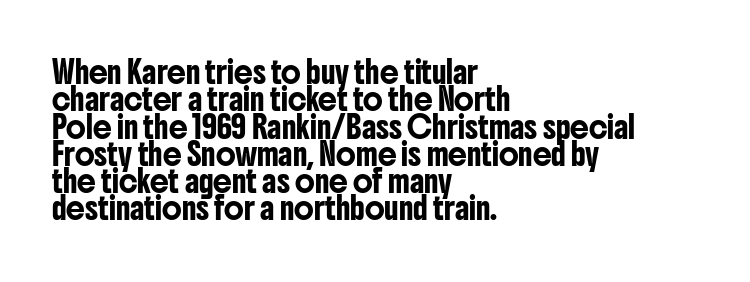
The image shows 21 px text type, upright; set left-aligned, normal line spacing (1.3x), normal letter spacing, not underlined.
